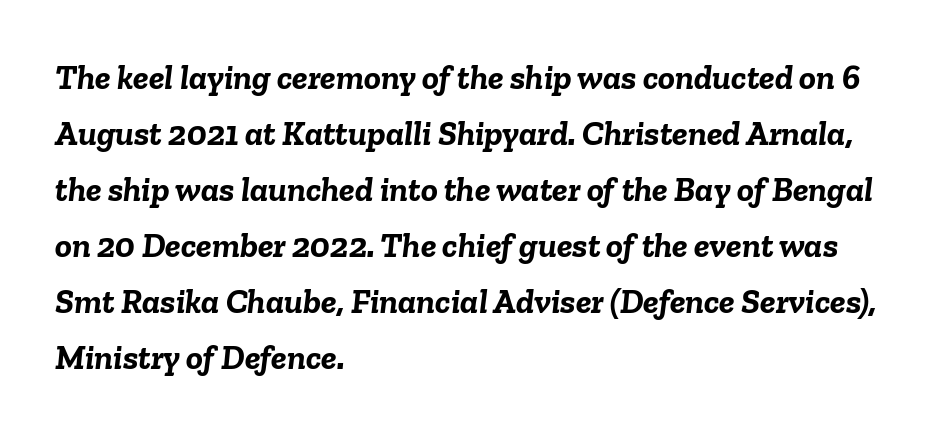
Q: Is the text bold? A: Yes.
Q: Is the text italic (slanted)? A: Yes, it leans right by about 6 degrees.
Q: Is the text underlined? A: No.
Q: How is the paragraph aligned? A: Left-aligned.
Q: Is the spacing between letters normal or unusually wide? A: Normal.
Q: Is the spacing between lines tight, normal or loose? A: Normal.
Q: Width (condensed, normal, or wide)? A: Normal.
Q: Stroke contrast? A: Low.
Q: x-height? A: Medium.
Q: Monospaced? A: No.
